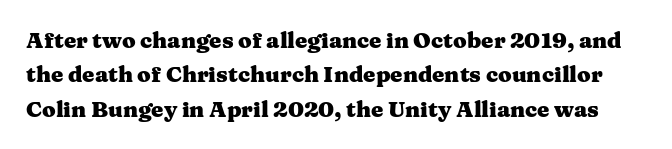
Q: Is the text bold? A: Yes.
Q: Is the text italic (slanted)? A: No, it is upright.
Q: Is the text underlined? A: No.
Q: Is the spacing between letters normal or unusually wide? A: Normal.
Q: Is the spacing between lines tight, normal or loose? A: Normal.
